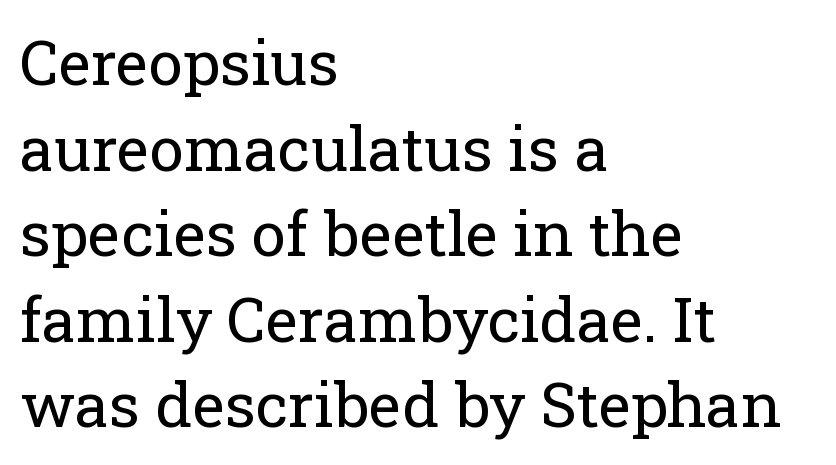
The image shows 62 px regular-weight serif type, upright; set left-aligned, normal line spacing (1.38x), normal letter spacing, not underlined; low stroke contrast and a medium x-height.
